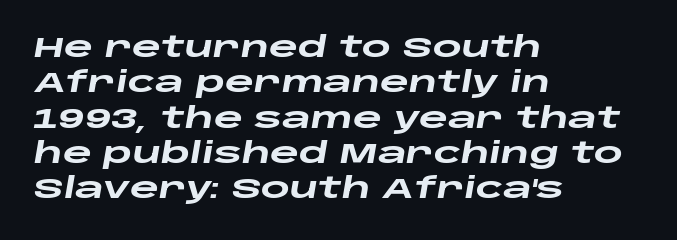
Q: Is the text bold? A: Yes.
Q: Is the text italic (slanted)? A: Yes, it leans right by about 10 degrees.
Q: Is the text underlined? A: No.
Q: How is the paragraph aligned? A: Left-aligned.
Q: Is the spacing between letters normal or unusually wide? A: Normal.
Q: Is the spacing between lines tight, normal or loose? A: Normal.
Q: Width (condensed, normal, or wide)? A: Wide.
Q: Stroke contrast? A: Low.
Q: x-height? A: Large.
Q: Monospaced? A: No.
